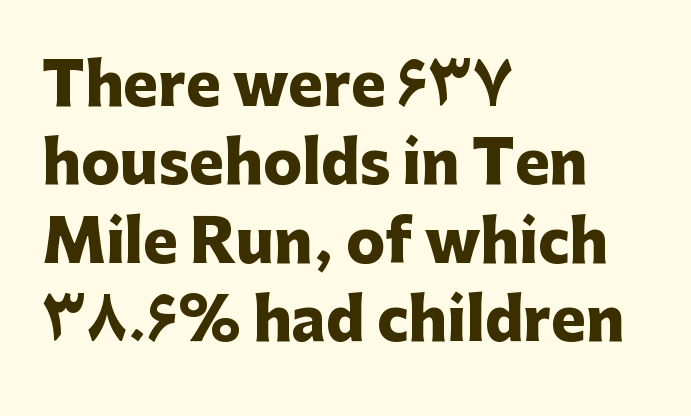
Q: Is the text bold? A: Yes.
Q: Is the text italic (slanted)? A: No, it is upright.
Q: Is the typeface a serif or a sans-serif typeface? A: Sans-serif.
Q: Is the text underlined? A: No.
Q: How is the paragraph aligned? A: Left-aligned.
Q: Is the spacing between letters normal or unusually wide? A: Normal.
Q: Is the spacing between lines tight, normal or loose? A: Normal.
Q: Width (condensed, normal, or wide)? A: Normal.
Q: Stroke contrast? A: Low.
Q: x-height? A: Medium.
Q: Monospaced? A: No.
